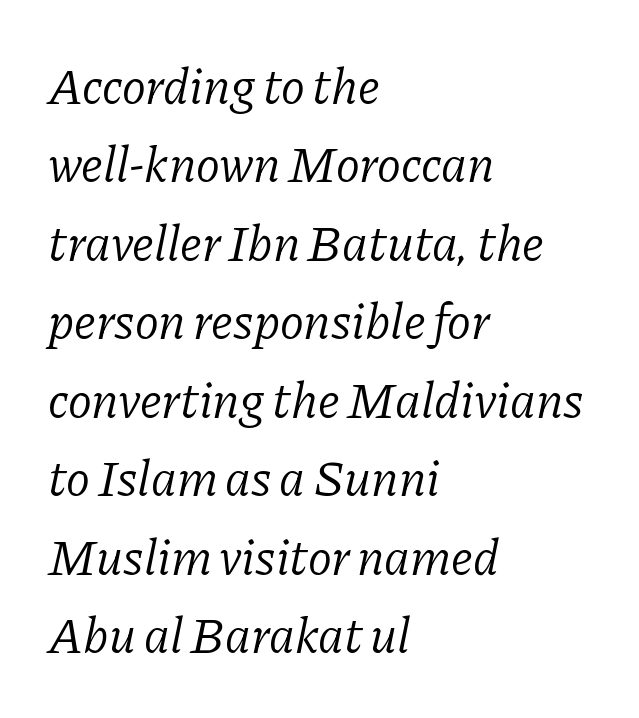
Varying glyph widths throughout — classic text-font behaviour. Leading: standard. Quick note: underline off. Spacing between characters is what you'd get straight out of the box.
